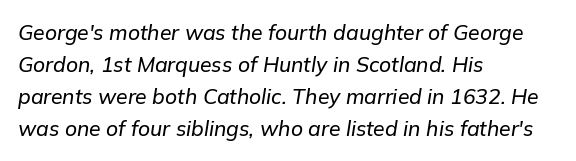
In CSS terms this would be text-align: left. Slanted lettering throughout. Quick note: underline off. Evenly set lines give the paragraph a standard silhouette. This rendering leaves character spacing at its baseline value.
